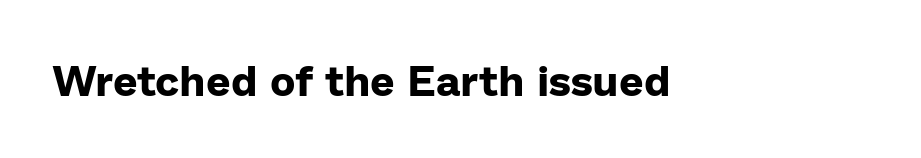
The image shows 43 px bold sans-serif type, upright; set normal letter spacing, not underlined; low stroke contrast and a medium x-height.
